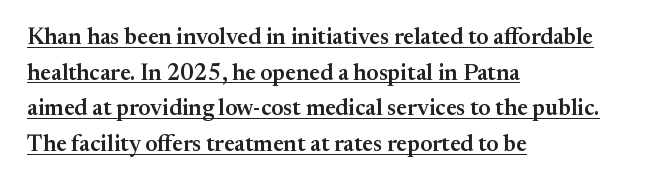
The image shows 23 px text type, upright; set left-aligned, normal line spacing (1.55x), normal letter spacing, underlined.
